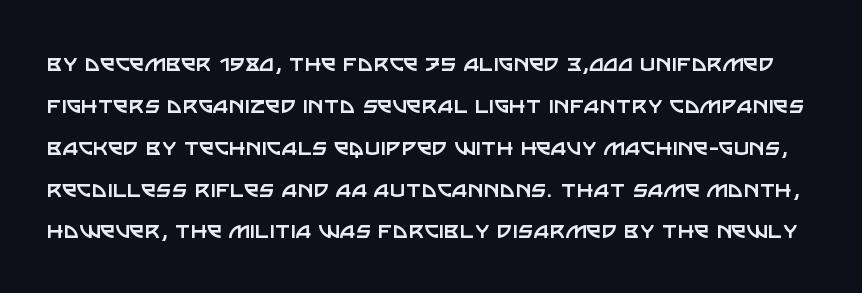
Plain, unruled lines of type. The specimen reads as upright at a glance. Normally led — the rows are evenly, conventionally spaced. The rendering keeps characters at their native spacing.
